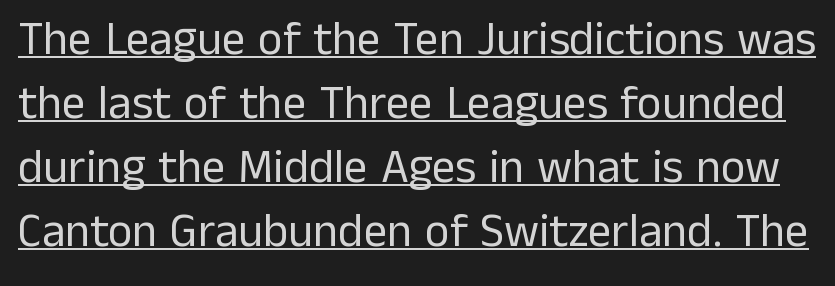
Q: Is the text bold? A: No.
Q: Is the text italic (slanted)? A: No, it is upright.
Q: Is the typeface a serif or a sans-serif typeface? A: Sans-serif.
Q: Is the text underlined? A: Yes.
Q: Is the spacing between letters normal or unusually wide? A: Normal.
Q: Is the spacing between lines tight, normal or loose? A: Normal.
Q: Width (condensed, normal, or wide)? A: Normal.
Q: Stroke contrast? A: Low.
Q: x-height? A: Medium.
Q: Monospaced? A: No.
